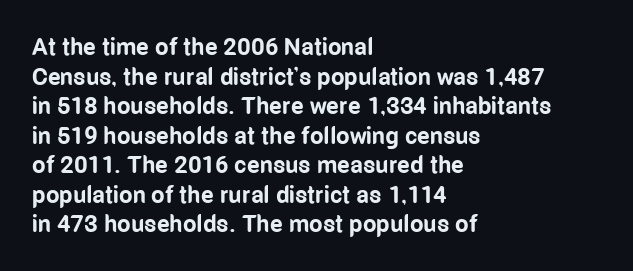
Nobody drew a line under any word here. The lettering stays uniformly vertical, giving the passage a roman look. Each word holds together tightly as a unit, with standard inter-letter gaps. A student would call this left alignment; a typographer would say flush left, rag right. Typographic density is high because the face is bold.
